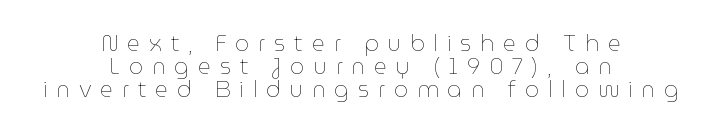
{"italic": "no", "bold": "no", "underline": "no", "align": "center", "line_spacing": "tight", "line_spacing_ratio": 1.05, "letter_spacing": "wide", "letter_spacing_em": 0.41, "glyph_px": 22}
